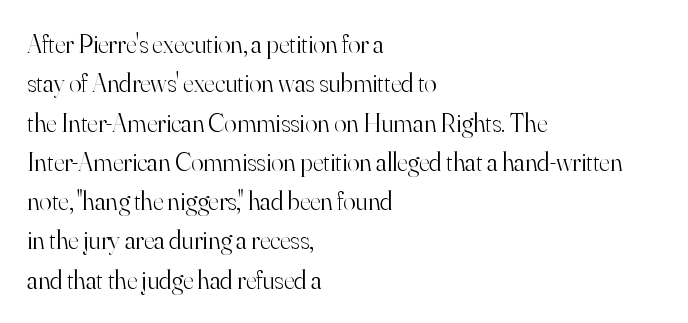
Q: Is the text bold? A: No.
Q: Is the text italic (slanted)? A: No, it is upright.
Q: Is the text underlined? A: No.
Q: How is the paragraph aligned? A: Left-aligned.
Q: Is the spacing between letters normal or unusually wide? A: Normal.
Q: Is the spacing between lines tight, normal or loose? A: Normal.
